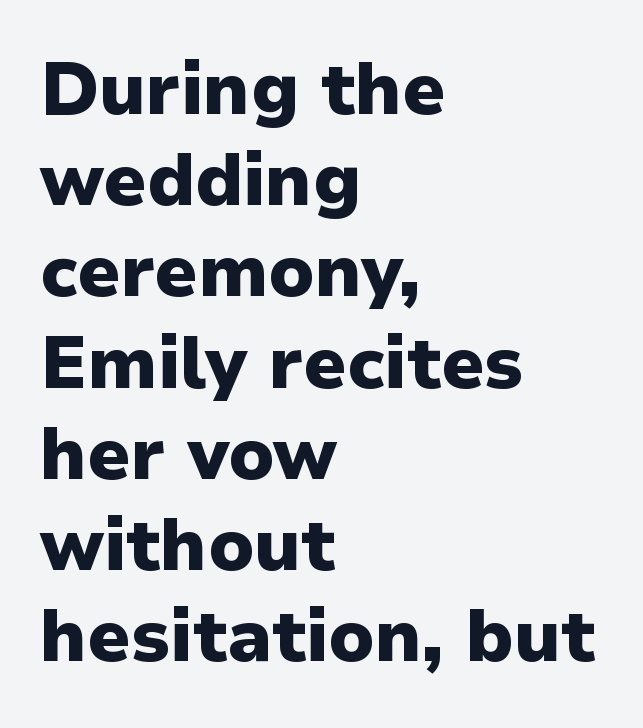
The image shows 73 px heavy sans-serif type, upright; set left-aligned, normal line spacing (1.25x), normal letter spacing, not underlined; low stroke contrast and a medium x-height.
